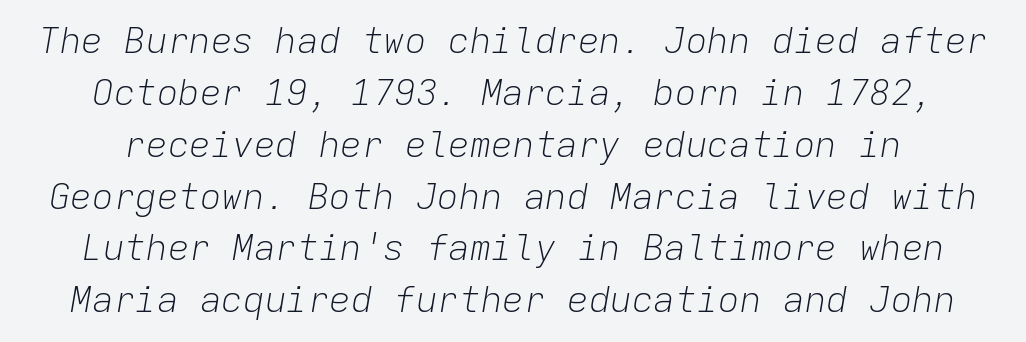
The image shows 36 px light type, italic (leaning right), monospaced; set normal line spacing (1.44x), normal letter spacing, not underlined; low stroke contrast and a medium x-height.
